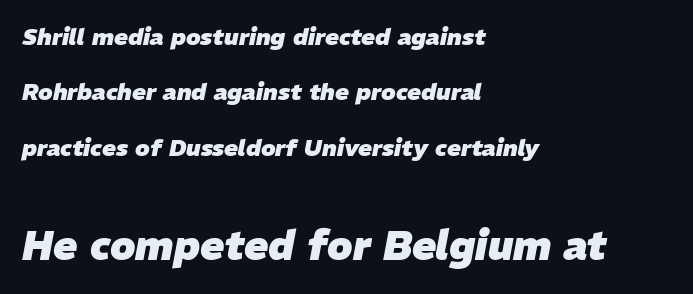
The image shows 40 px heavy type, italic (leaning right); set left-aligned, loose line spacing (2.41x), normal letter spacing, not underlined; the second (bottom) block is 1.74x larger; low stroke contrast and a medium x-height.
